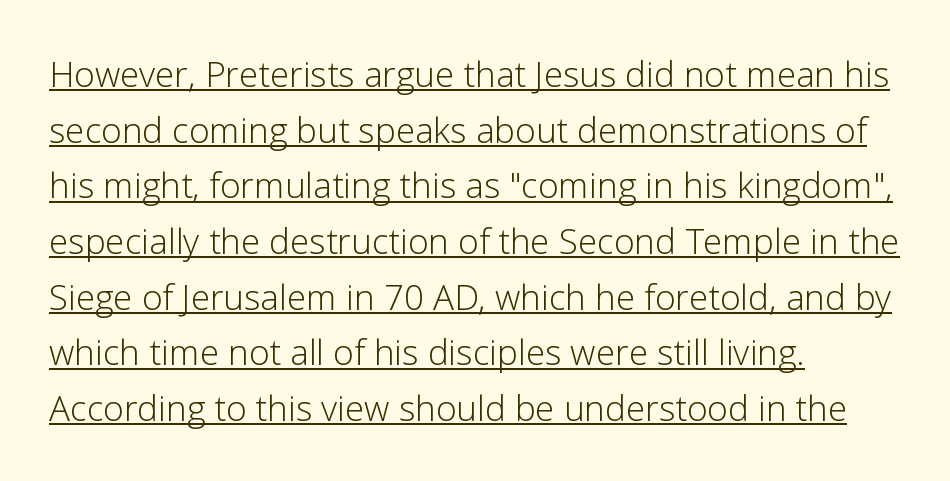
The image shows 35 px light sans-serif type, upright; set left-aligned, normal line spacing (1.59x), normal letter spacing, underlined; low stroke contrast and a medium x-height.
